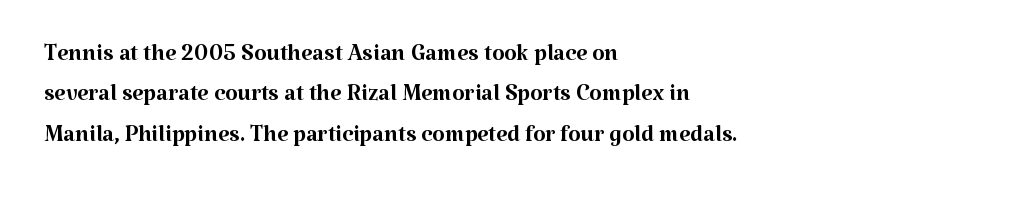
The image shows 32 px regular-weight serif type, upright; set left-aligned, normal line spacing (1.26x), normal letter spacing, not underlined; medium stroke contrast and a medium x-height.
